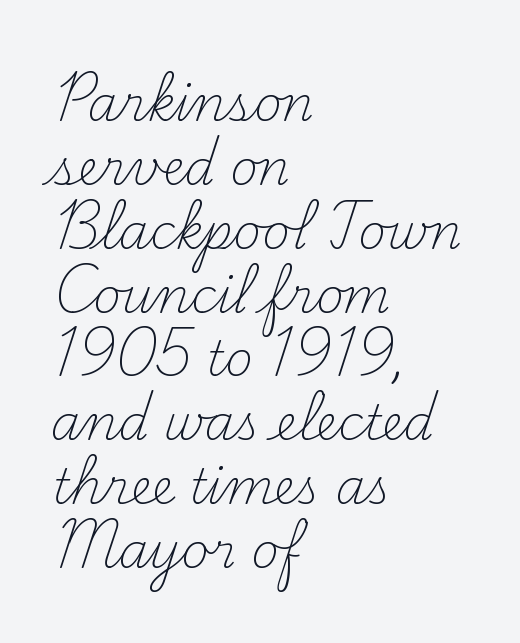
How are the letters spaced? Ordinarily, with no added tracking. Regular leading. The letters advance in unequal steps, a hallmark of proportional type.
